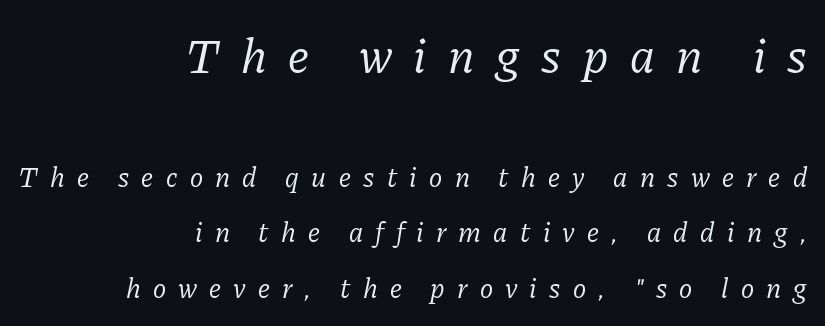
{"serif": "yes", "italic": "yes", "lean": "right", "slant_degrees": 11, "bold": "no", "weight": "regular", "width": "normal", "stroke_contrast": "low", "x_height": "medium", "monospaced": "no", "underline": "no", "align": "right", "line_spacing": "loose", "line_spacing_ratio": 1.99, "letter_spacing": "wide", "letter_spacing_em": 0.44, "larger_block": "first", "size_ratio": 1.75, "glyph_px": 49}
